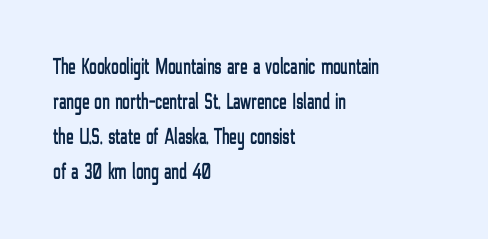
Left-aligned paragraph, ragged on the right. This sample uses an upright cut, with every glyph sitting square on the baseline. Only glyphs here, with clear space below each row. In terms of letterspacing, this is plain default setting. The line-height multiplier appears to be the usual default.
